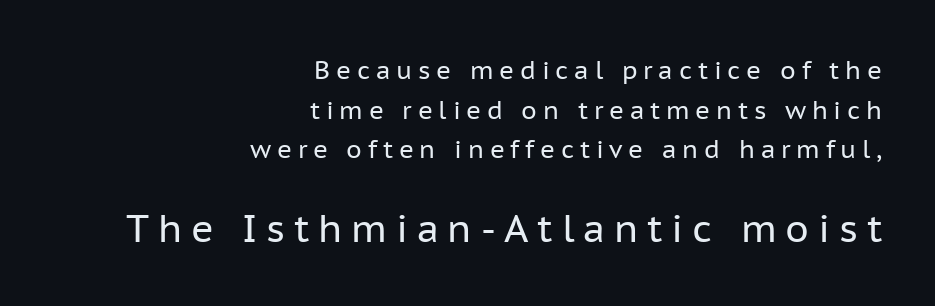
This sample keeps an unexceptional amount of space between lines. Is this a heavy cut? Hardly; it is regular or lighter. A typesetter would mark this as roman, not italic. Horizontal alignment here is rightward, an uncommon choice for prose.
